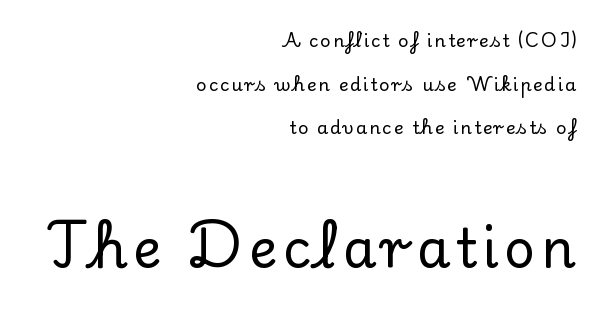
The image shows 54 px serif type, upright; set right-aligned, loose line spacing (2.42x), not underlined; the second (bottom) block is 3.0x larger; low stroke contrast and a small x-height.
